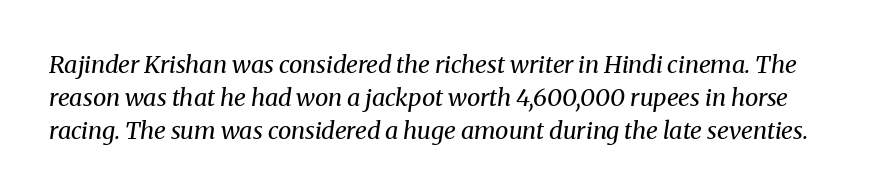
Q: Is the text bold? A: No.
Q: Is the text italic (slanted)? A: Yes, it leans right by about 8 degrees.
Q: Is the text underlined? A: No.
Q: Is the spacing between letters normal or unusually wide? A: Normal.
Q: Is the spacing between lines tight, normal or loose? A: Normal.
